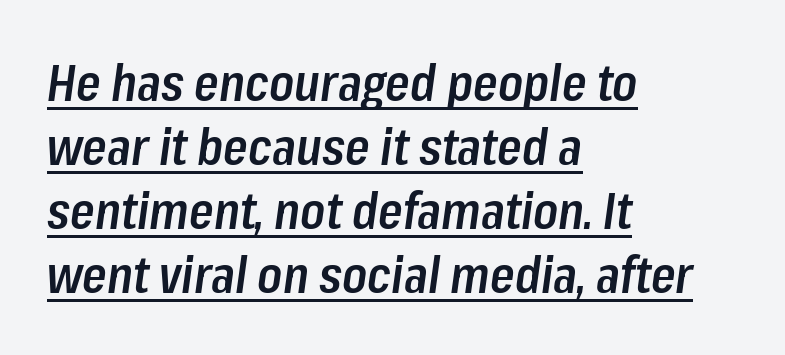
The image shows 50 px semibold, condensed type, italic (leaning right); set left-aligned, normal line spacing (1.28x), normal letter spacing, underlined; low stroke contrast and a medium x-height.
